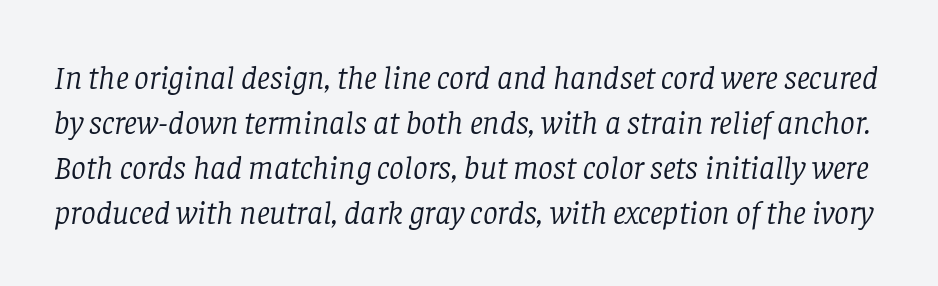
{"serif": "yes", "italic": "yes", "lean": "right", "slant_degrees": 8, "bold": "no", "weight": "light", "width": "normal", "stroke_contrast": "low", "x_height": "large", "monospaced": "no", "underline": "no", "line_spacing": "normal", "line_spacing_ratio": 1.36, "letter_spacing": "normal", "letter_spacing_em": 0.0, "glyph_px": 33}
